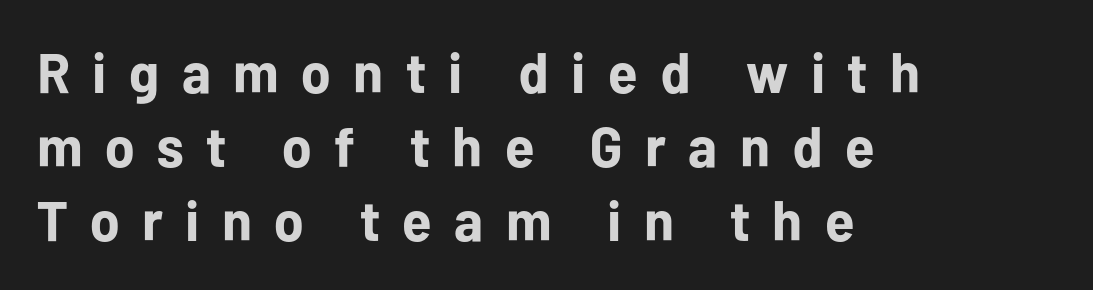
The image shows 56 px bold sans-serif type, upright; set left-aligned, normal line spacing (1.32x), unusually wide letter spacing (+0.4 em), not underlined; low stroke contrast and a medium x-height.
